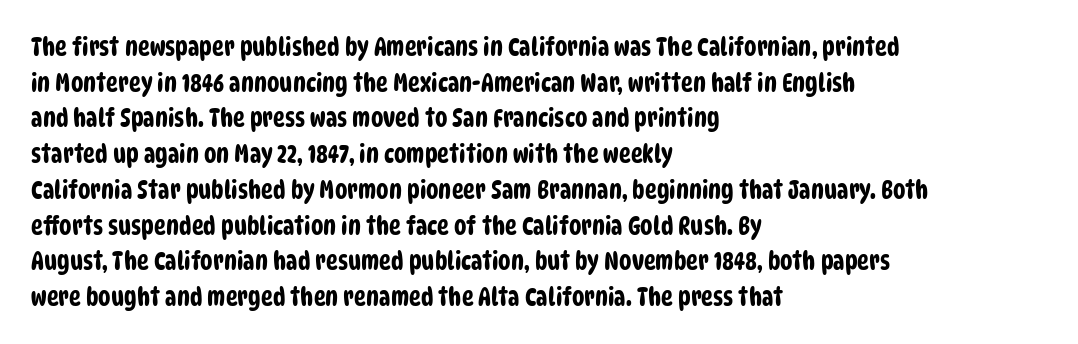
Q: Is the text underlined? A: No.
Q: How is the paragraph aligned? A: Left-aligned.
Q: Is the spacing between letters normal or unusually wide? A: Normal.
Q: Is the spacing between lines tight, normal or loose? A: Normal.
